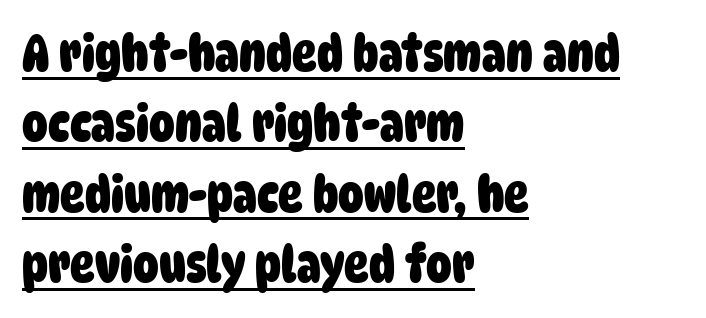
A typesetter would call this proportional, since set widths differ per character. A rule runs beneath these lines of type. You could call the tracking neutral — neither tight nor loose. You'd pick this weight for a headline — it's a proper bold. The space between consecutive lines is moderate.
